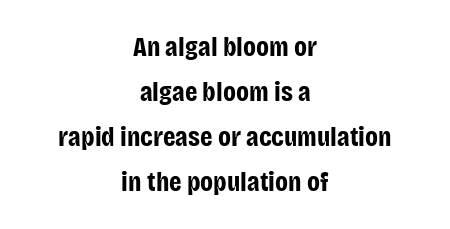
Does the leading feel generous? No, just average. The glyphs are unaccompanied by any horizontal stroke below them. Letterform terminals end flat and unadorned throughout the passage. You'd pick this weight for a headline — it's a proper bold. Words appear dense and cohesive because spacing is normal.
